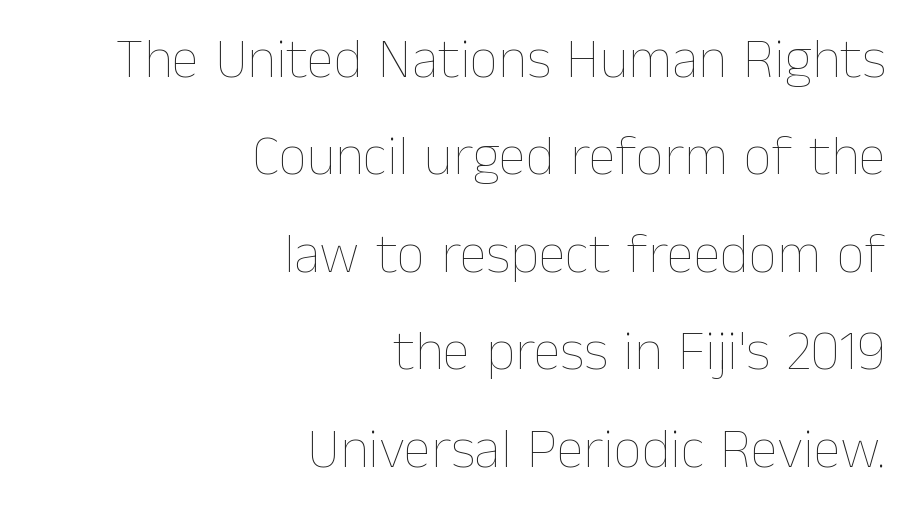
The image shows 56 px thin type, upright; set right-aligned, line spacing 1.74x, normal letter spacing, not underlined; low stroke contrast and a medium x-height.
